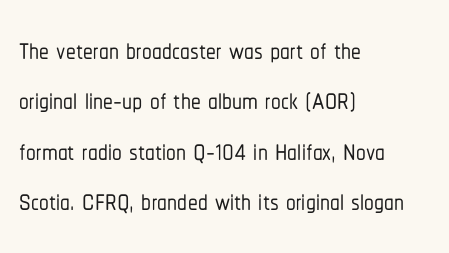
Q: Is the text italic (slanted)? A: No, it is upright.
Q: Is the typeface a serif or a sans-serif typeface? A: Sans-serif.
Q: Is the text underlined? A: No.
Q: How is the paragraph aligned? A: Left-aligned.
Q: Is the spacing between letters normal or unusually wide? A: Normal.
Q: Is the spacing between lines tight, normal or loose? A: Normal.
Q: Width (condensed, normal, or wide)? A: Condensed.
Q: Stroke contrast? A: Low.
Q: x-height? A: Medium.
Q: Monospaced? A: No.
